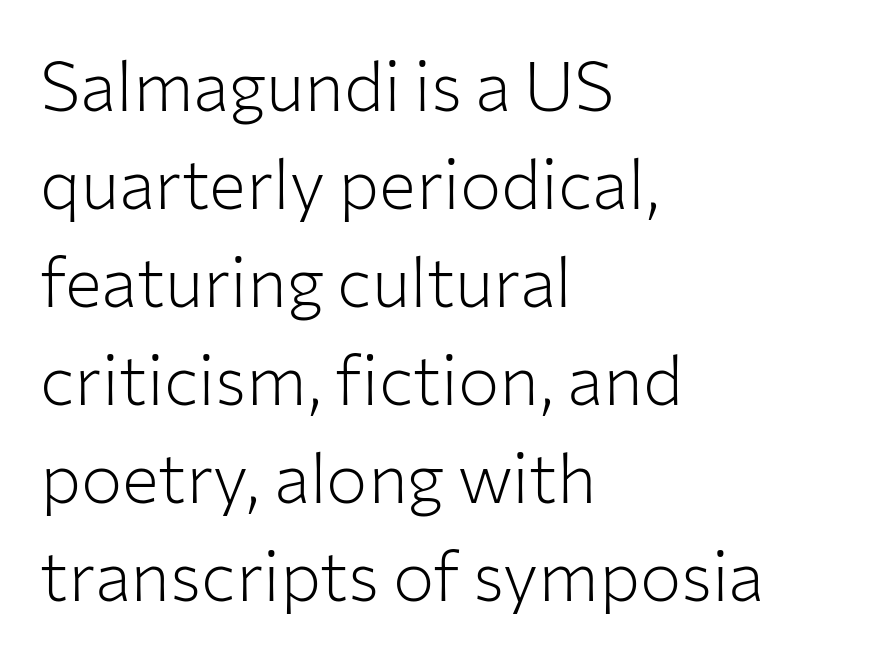
Vertically, the passage feels balanced, rows spaced as you'd expect. The compositor pushed each line to the left boundary. Type without underlining. The strokes carry an ordinary text weight at most. Is there any slant? The stems are plumb.
